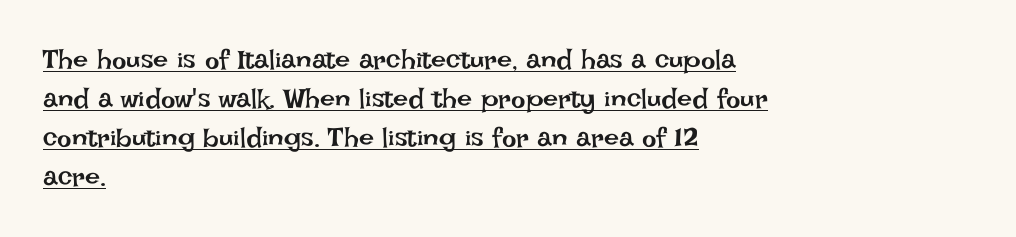
{"italic": "no", "bold": "no", "underline": "yes", "align": "left", "line_spacing": "normal", "line_spacing_ratio": 1.45, "letter_spacing": "normal", "letter_spacing_em": 0.0, "glyph_px": 27}
